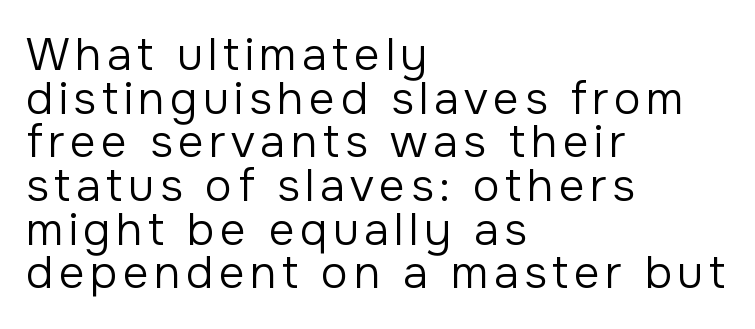
The image shows 45 px regular-weight sans-serif type, upright; set left-aligned, tight line spacing (0.97x), not underlined; low stroke contrast and a medium x-height.
